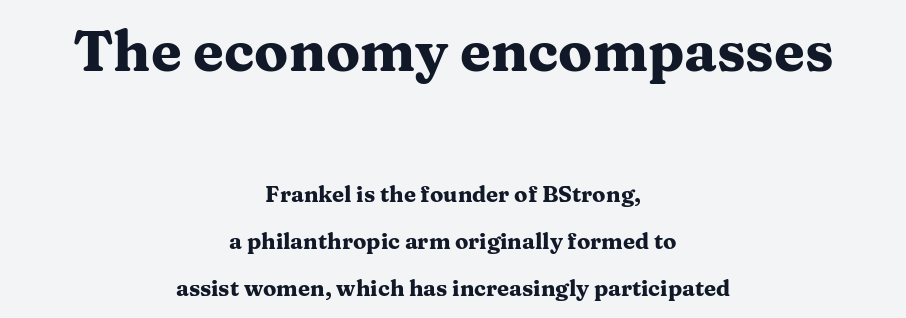
The image shows 56 px heavy, wide serif type, upright; set centered, loose line spacing (2.13x), normal letter spacing, not underlined; the first (top) block is 2.55x larger; medium stroke contrast and a medium x-height.
